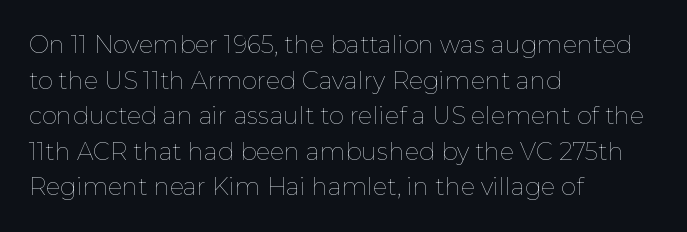
No italicization has been applied; the sample stays upright. Each line starts at the same left margin while the right side varies. Weight: regular or lighter. Compared with typical paragraphs, the rows here are spaced about the same. No extra tracking has been applied to these lines. Any mark beneath the type? The region is blank.
